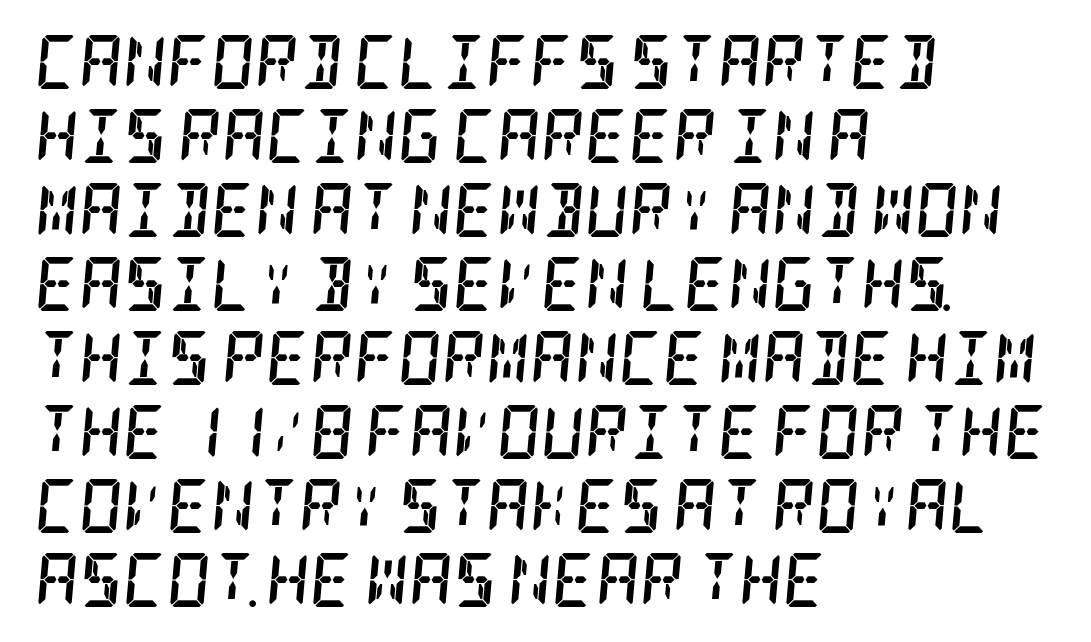
{"serif": "yes", "italic": "yes", "lean": "right", "slant_degrees": 5, "bold": "yes", "weight": "semibold", "width": "condensed", "stroke_contrast": "low", "x_height": "large", "underline": "no", "align": "left", "line_spacing": "normal", "line_spacing_ratio": 1.37, "letter_spacing": "normal", "letter_spacing_em": 0.0, "glyph_px": 54}
